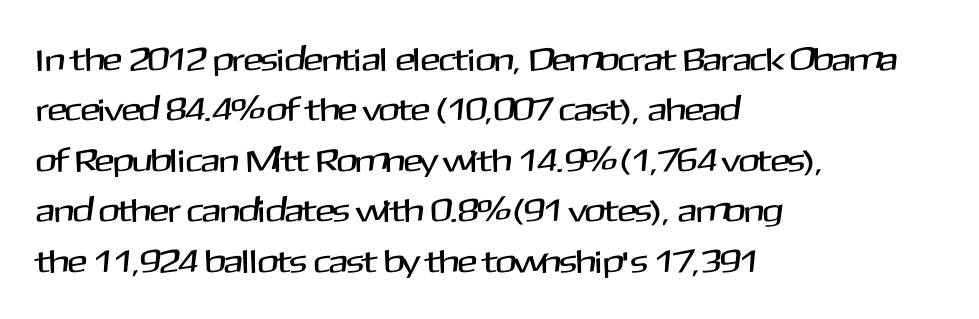
Q: Is the text italic (slanted)? A: No, it is upright.
Q: Is the typeface a serif or a sans-serif typeface? A: Sans-serif.
Q: Is the text underlined? A: No.
Q: How is the paragraph aligned? A: Left-aligned.
Q: Is the spacing between letters normal or unusually wide? A: Normal.
Q: Is the spacing between lines tight, normal or loose? A: Normal.
Q: Width (condensed, normal, or wide)? A: Normal.
Q: Stroke contrast? A: Medium.
Q: x-height? A: Medium.
Q: Monospaced? A: No.
